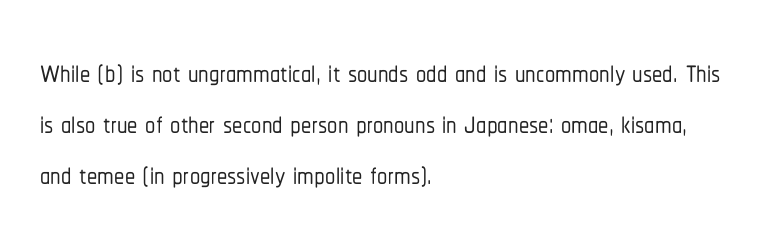
{"serif": "no", "italic": "no", "width": "condensed", "stroke_contrast": "low", "x_height": "medium", "monospaced": "no", "underline": "no", "align": "left", "line_spacing": "normal", "line_spacing_ratio": 1.25, "letter_spacing": "normal", "letter_spacing_em": 0.0, "glyph_px": 41}
